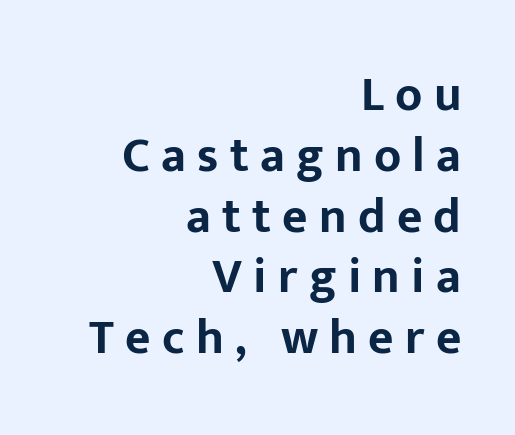
{"serif": "no", "italic": "no", "bold": "yes", "weight": "bold", "width": "normal", "stroke_contrast": "low", "x_height": "medium", "monospaced": "no", "underline": "no", "align": "right", "line_spacing_ratio": 1.24, "letter_spacing": "wide", "letter_spacing_em": 0.23, "glyph_px": 49}
